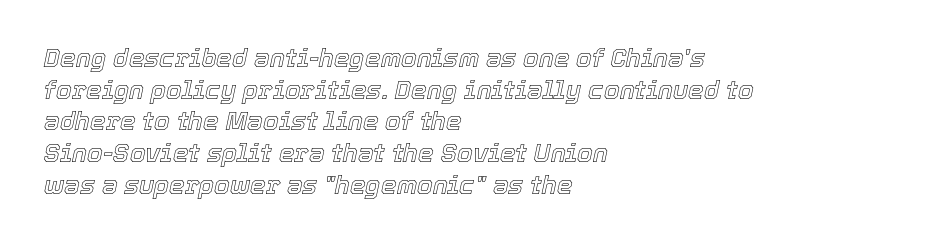
{"italic": "yes", "lean": "right", "slant_degrees": 12, "underline": "no", "align": "left", "line_spacing": "normal", "line_spacing_ratio": 1.27, "letter_spacing": "normal", "letter_spacing_em": 0.0, "glyph_px": 25}
